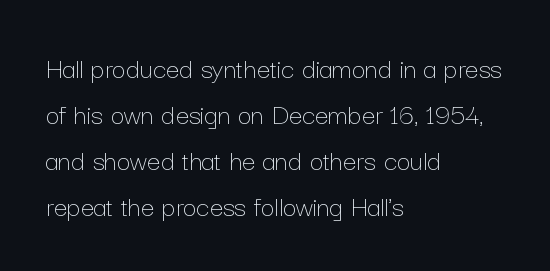
The image shows 30 px thin type, upright; set left-aligned, normal line spacing (1.53x), normal letter spacing, not underlined; low stroke contrast and a medium x-height.
